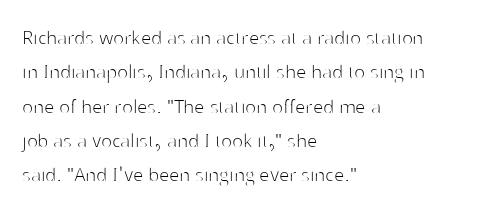
Q: Is the text bold? A: No.
Q: Is the text italic (slanted)? A: No, it is upright.
Q: Is the text underlined? A: No.
Q: How is the paragraph aligned? A: Left-aligned.
Q: Is the spacing between letters normal or unusually wide? A: Normal.
Q: Is the spacing between lines tight, normal or loose? A: Normal.
